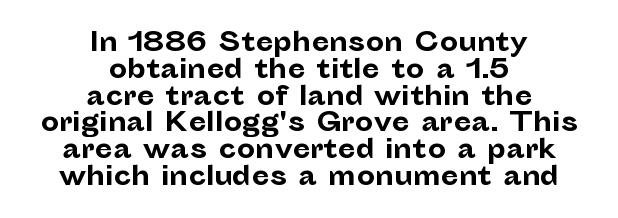
The image shows 26 px bold type, upright; set centered, tight line spacing (1.03x), normal letter spacing, not underlined.
